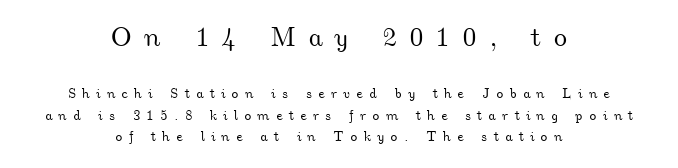
Q: Is the text underlined? A: No.
Q: How is the paragraph aligned? A: Centered.
Q: Is the spacing between letters normal or unusually wide? A: Unusually wide.
Q: Is the spacing between lines tight, normal or loose? A: Normal.
Q: Which block of text is set in a larger size, the first (top) or the second (bottom)? A: The first (top) one.
